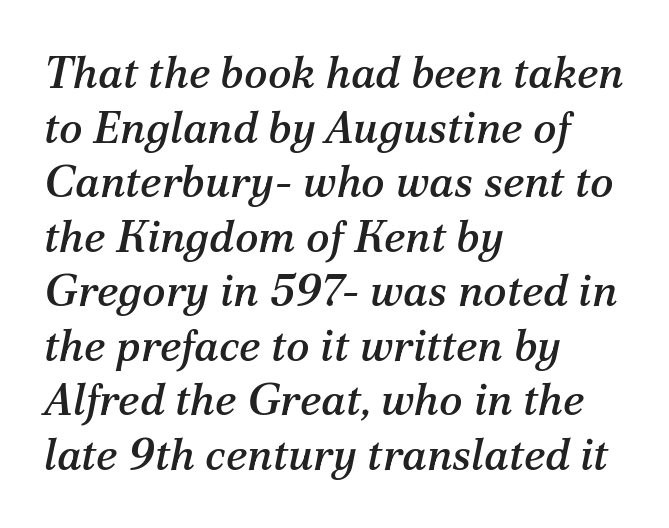
{"serif": "yes", "italic": "yes", "lean": "right", "slant_degrees": 12, "width": "normal", "stroke_contrast": "medium", "x_height": "medium", "monospaced": "no", "underline": "no", "align": "left", "line_spacing_ratio": 1.24, "letter_spacing": "normal", "letter_spacing_em": 0.0, "glyph_px": 44}
